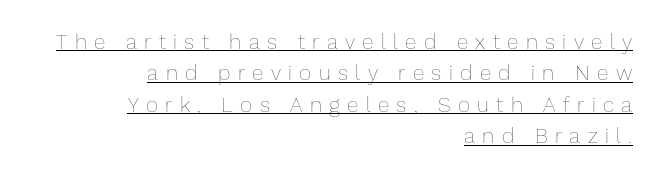
The face used here is rendered with a markedly widened letterfit. Regarding leading, the lines here are spaced in the standard way. Visually the block forms a straight wall on the right and a jagged coastline on the left. The letters stand straight up with perfectly vertical stems.
